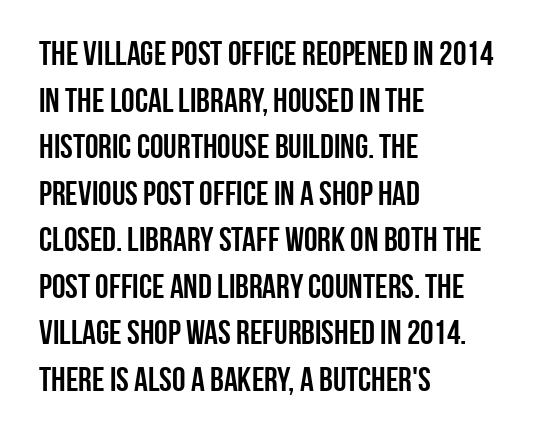
This sample has the flowing, uneven cadence of proportional lettering. Students, this is bold: see how much ink each stroke carries. Notice how the passage keeps a crisp vertical edge on the left only. Check where the strokes stop: nothing finishes them off — pure sans. Letter spacing: default.
